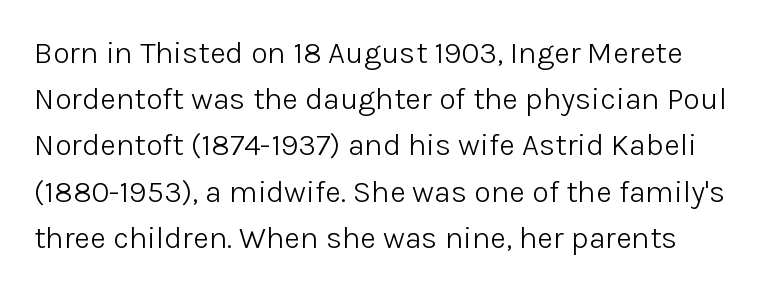
This is the regular roman posture of the typeface. The space directly below the letters is spotless. You can tell from the bare stems that sans-serif type was used. The rendering uses natural spacing where letterforms have individual widths. Reading down the column, the eye jumps a familiar distance to each next line.
